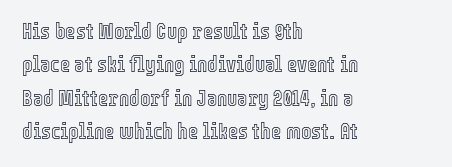
Q: Is the text italic (slanted)? A: No, it is upright.
Q: Is the text underlined? A: No.
Q: How is the paragraph aligned? A: Left-aligned.
Q: Is the spacing between letters normal or unusually wide? A: Normal.
Q: Is the spacing between lines tight, normal or loose? A: Normal.
